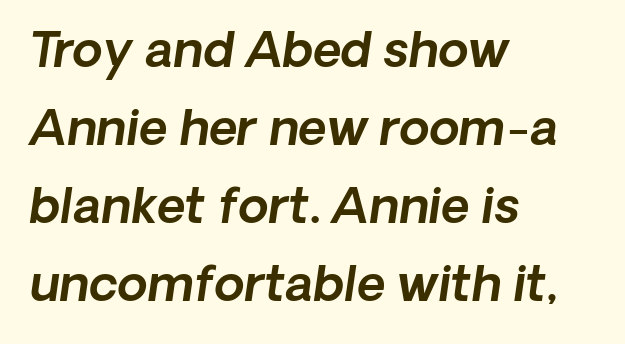
{"serif": "no", "width": "normal", "x_height": "medium", "monospaced": "no", "underline": "no", "align": "left", "line_spacing": "normal", "line_spacing_ratio": 1.59, "letter_spacing": "normal", "letter_spacing_em": 0.0, "glyph_px": 49}
